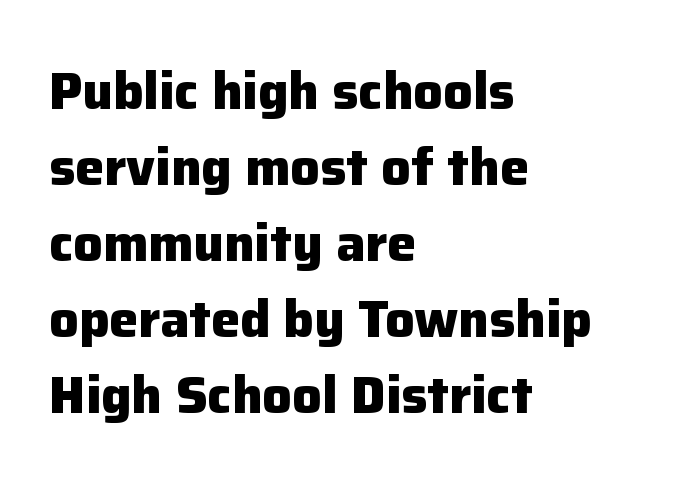
Typesetter's note: full bold, strokes at maximum text heaviness. Which margin do the lines hug? The left one — the right edge is uneven. What stands out about the letter spacing? Nothing — it is the standard amount. The letters carry no serifs — their stems end cleanly without finishing strokes. Proportional: the letters do not fall into vertical columns.
